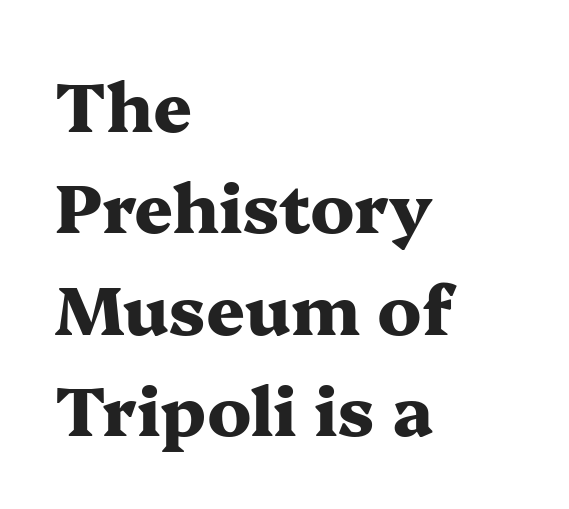
I'd call this a serif setting — the letters wear small feet. Each letter keeps its own natural width here, so spacing adapts to shape. Stroke thickness is high; the sample reads as a true bold. This sample uses plain, unmodified letter spacing. Regular leading.
